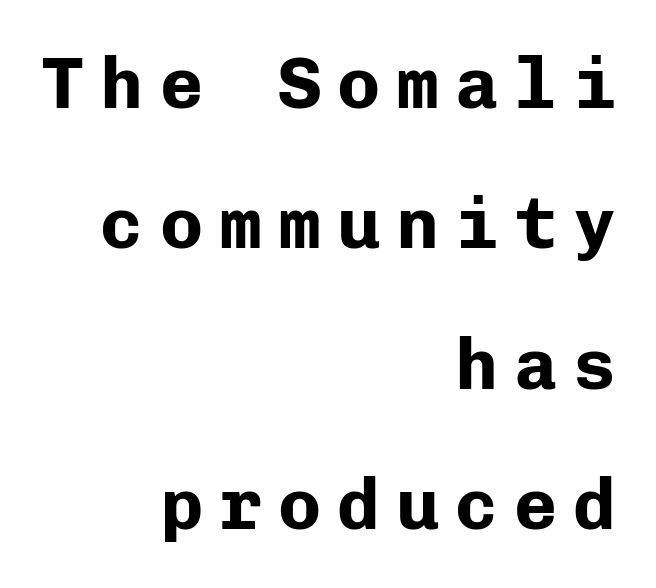
{"serif": "no", "italic": "no", "bold": "yes", "weight": "bold", "width": "normal", "stroke_contrast": "low", "x_height": "medium", "monospaced": "yes", "underline": "no", "align": "right", "line_spacing": "loose", "line_spacing_ratio": 1.95, "letter_spacing": "wide", "letter_spacing_em": 0.22, "glyph_px": 72}
